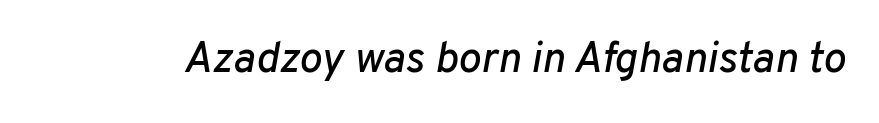
The image shows 43 px text type, italic (leaning right); set normal letter spacing, not underlined; low stroke contrast and a medium x-height.
